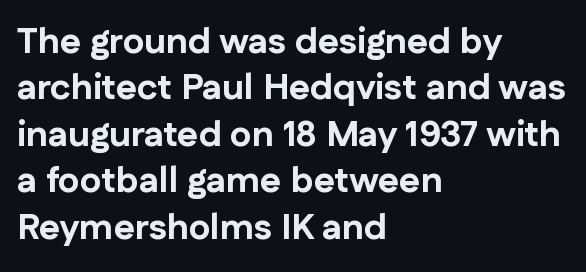
The image shows 36 px bold sans-serif type, upright; set left-aligned, normal line spacing (1.29x), normal letter spacing, not underlined; low stroke contrast and a medium x-height.
